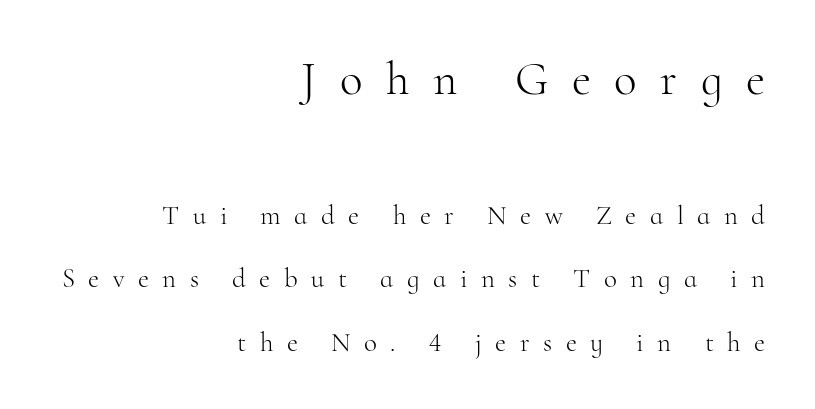
Q: Is the text bold? A: No.
Q: Is the text italic (slanted)? A: No, it is upright.
Q: Is the typeface a serif or a sans-serif typeface? A: Serif.
Q: Is the text underlined? A: No.
Q: How is the paragraph aligned? A: Right-aligned.
Q: Is the spacing between letters normal or unusually wide? A: Unusually wide.
Q: Is the spacing between lines tight, normal or loose? A: Loose.
Q: Which block of text is set in a larger size, the first (top) or the second (bottom)? A: The first (top) one.
Q: Width (condensed, normal, or wide)? A: Normal.
Q: Stroke contrast? A: High.
Q: x-height? A: Small.
Q: Monospaced? A: No.
